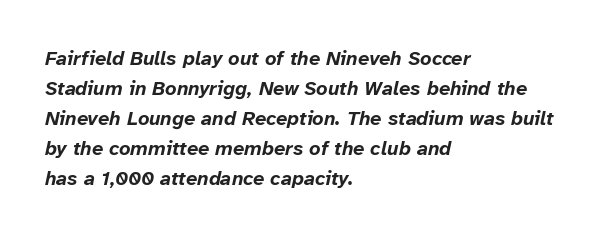
The image shows 20 px bold type, italic (leaning right); set left-aligned, normal line spacing (1.5x), normal letter spacing, not underlined.
